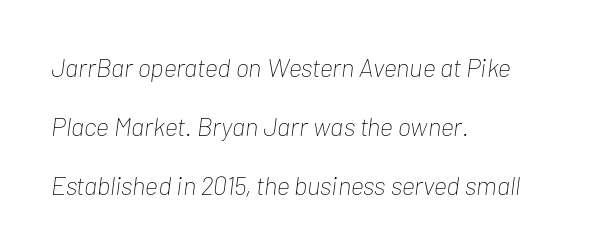
Glance below the letters and you will spot only blank space. On a weight scale, this lands at 450 or below. The typesetter chose a ragged-right arrangement here. These lines stand farther apart than default settings would place them. Italic: yes, the glyphs are oblique.
